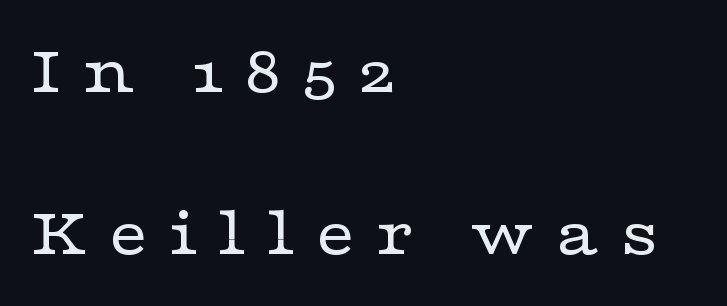
The image shows 71 px regular-weight, wide serif type, upright; set left-aligned, loose line spacing (2.28x), unusually wide letter spacing (+0.27 em), not underlined; low stroke contrast and a medium x-height.
